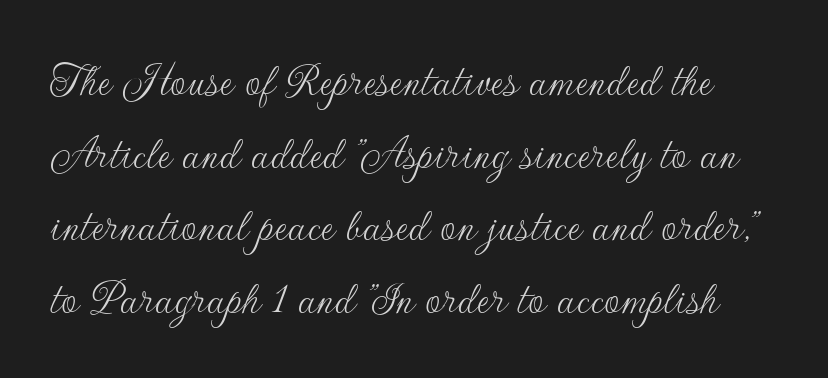
The image shows 49 px thin sans-serif type; set normal line spacing (1.48x), normal letter spacing, not underlined; low stroke contrast and a small x-height.
